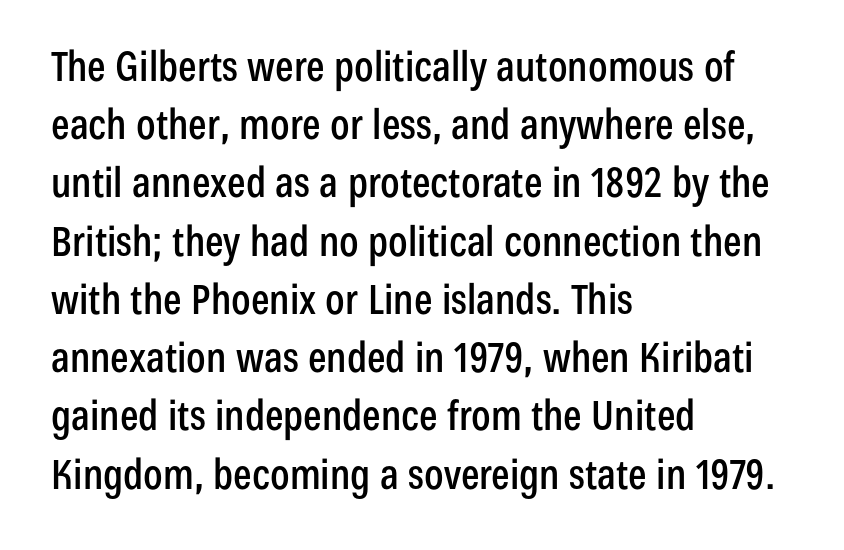
Is this a sans? Yes — the strokes have no serifs. Each letter keeps its own natural width here, so spacing adapts to shape. The font's upright variant was chosen for this text. A student would call this left alignment; a typographer would say flush left, rag right. Reading down the column, the eye jumps a familiar distance to each next line.
